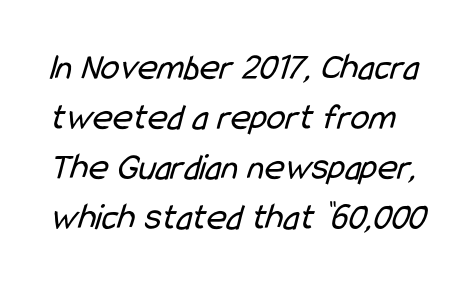
Q: Is the text bold? A: No.
Q: Is the typeface a serif or a sans-serif typeface? A: Sans-serif.
Q: Is the text underlined? A: No.
Q: Is the spacing between letters normal or unusually wide? A: Normal.
Q: Is the spacing between lines tight, normal or loose? A: Normal.
Q: Width (condensed, normal, or wide)? A: Condensed.
Q: Stroke contrast? A: Low.
Q: x-height? A: Medium.
Q: Monospaced? A: No.
